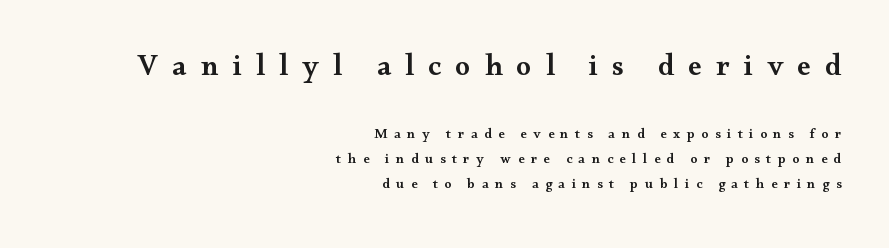
{"serif": "yes", "italic": "no", "bold": "semi", "weight": "semibold", "width": "wide", "stroke_contrast": "medium", "x_height": "small", "monospaced": "no", "underline": "no", "align": "right", "line_spacing_ratio": 1.78, "letter_spacing": "wide", "letter_spacing_em": 0.47, "larger_block": "first", "size_ratio": 2.14, "glyph_px": 30}
